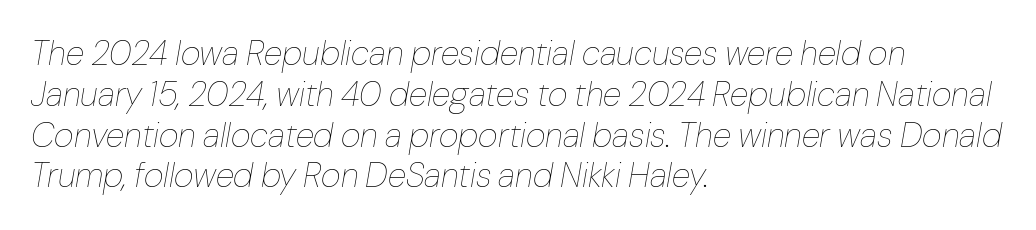
The image shows 34 px thin type, italic (leaning right); set left-aligned, line spacing 1.2x, normal letter spacing, not underlined; low stroke contrast and a medium x-height.
